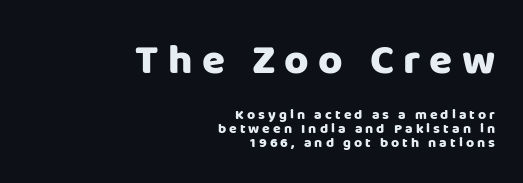
{"serif": "no", "italic": "no", "bold": "yes", "weight": "heavy", "width": "normal", "stroke_contrast": "low", "x_height": "large", "monospaced": "no", "underline": "no", "align": "right", "line_spacing": "tight", "line_spacing_ratio": 1.0, "letter_spacing": "wide", "letter_spacing_em": 0.22, "larger_block": "first", "size_ratio": 3.0, "glyph_px": 42}
